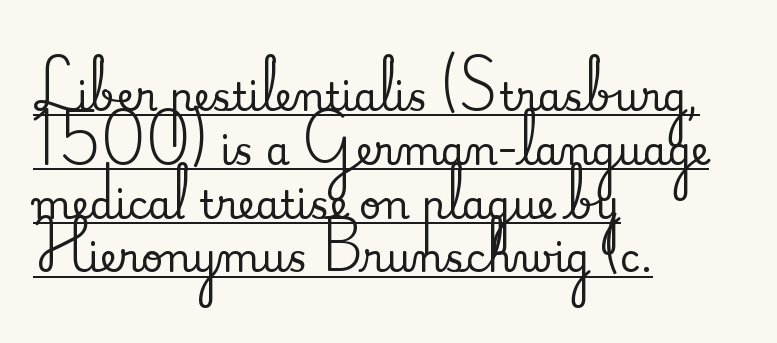
If you measured baseline to baseline, you'd find a middling distance. In terms of posture, this sample is upright. This sample has the flowing, uneven cadence of proportional lettering. A baseline rule has been typeset under these characters. Characters follow at the spacing the type designer built in.
